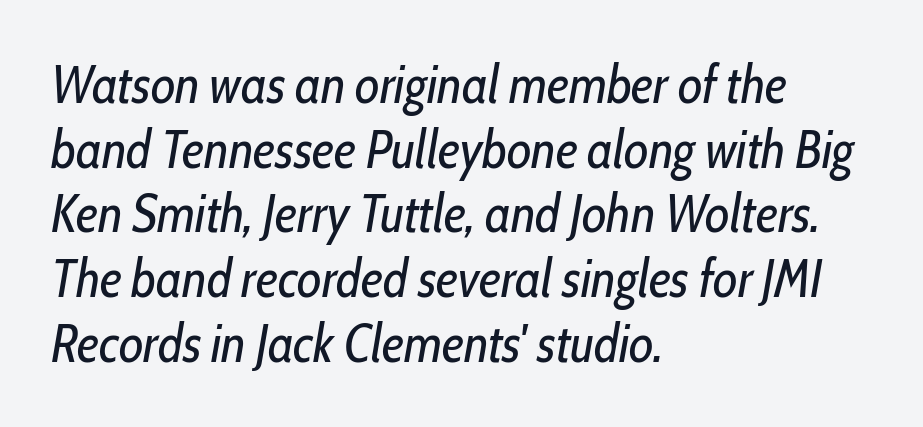
A typesetter would call this proportional, since set widths differ per character. Caption: multi-line text, flush left, ragged right. No chunkiness to these letters — they're not bold. Tall strokes in this sample are angled rather than plumb. Look at the tracking — it's just the regular setting, nothing added. Check under the words: just untouched page.
